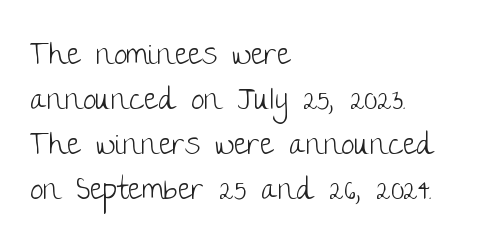
Q: Is the text bold? A: No.
Q: Is the text italic (slanted)? A: No, it is upright.
Q: Is the typeface a serif or a sans-serif typeface? A: Sans-serif.
Q: Is the text underlined? A: No.
Q: How is the paragraph aligned? A: Left-aligned.
Q: Is the spacing between letters normal or unusually wide? A: Normal.
Q: Is the spacing between lines tight, normal or loose? A: Normal.
Q: Width (condensed, normal, or wide)? A: Normal.
Q: Stroke contrast? A: Low.
Q: x-height? A: Large.
Q: Monospaced? A: No.
